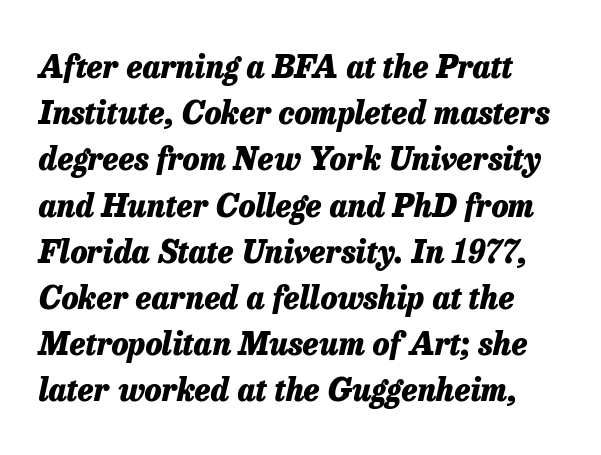
{"italic": "yes", "lean": "right", "slant_degrees": 13, "bold": "yes", "weight": "heavy", "width": "normal", "stroke_contrast": "low", "x_height": "medium", "monospaced": "no", "underline": "no", "line_spacing": "normal", "line_spacing_ratio": 1.49, "letter_spacing": "normal", "letter_spacing_em": 0.0, "glyph_px": 31}
